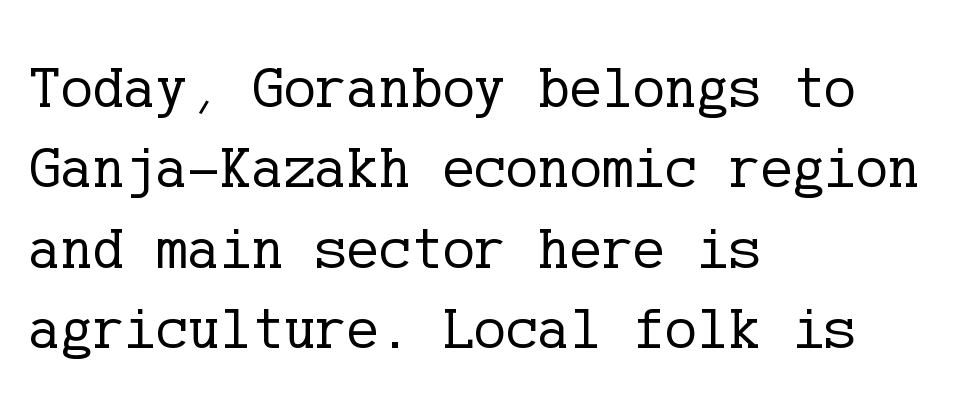
{"serif": "yes", "italic": "no", "bold": "no", "weight": "regular", "width": "normal", "stroke_contrast": "low", "x_height": "medium", "underline": "no", "align": "left", "line_spacing": "normal", "line_spacing_ratio": 1.34, "letter_spacing": "normal", "letter_spacing_em": 0.0, "glyph_px": 60}
